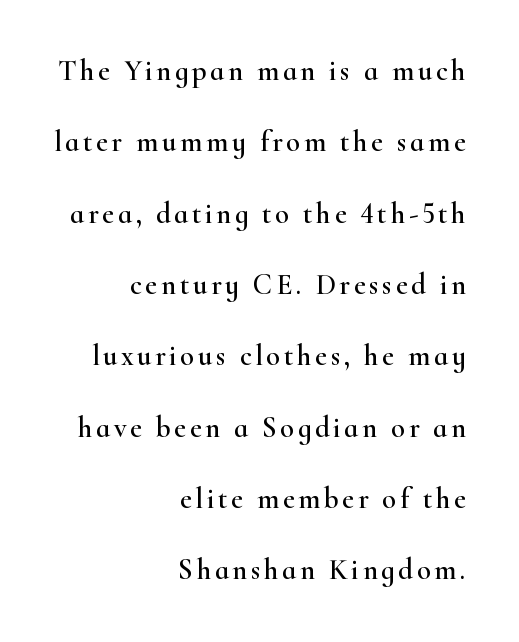
Q: Is the text italic (slanted)? A: No, it is upright.
Q: Is the typeface a serif or a sans-serif typeface? A: Serif.
Q: Is the text underlined? A: No.
Q: How is the paragraph aligned? A: Right-aligned.
Q: Is the spacing between lines tight, normal or loose? A: Loose.
Q: Width (condensed, normal, or wide)? A: Wide.
Q: Stroke contrast? A: High.
Q: x-height? A: Small.
Q: Monospaced? A: No.
